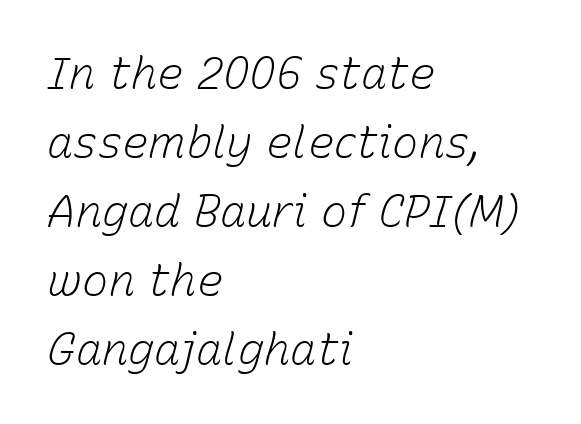
Q: Is the text bold? A: No.
Q: Is the text italic (slanted)? A: Yes, it leans right by about 15 degrees.
Q: Is the text underlined? A: No.
Q: How is the paragraph aligned? A: Left-aligned.
Q: Is the spacing between letters normal or unusually wide? A: Normal.
Q: Is the spacing between lines tight, normal or loose? A: Normal.
Q: Width (condensed, normal, or wide)? A: Normal.
Q: Stroke contrast? A: Low.
Q: x-height? A: Medium.
Q: Monospaced? A: No.
